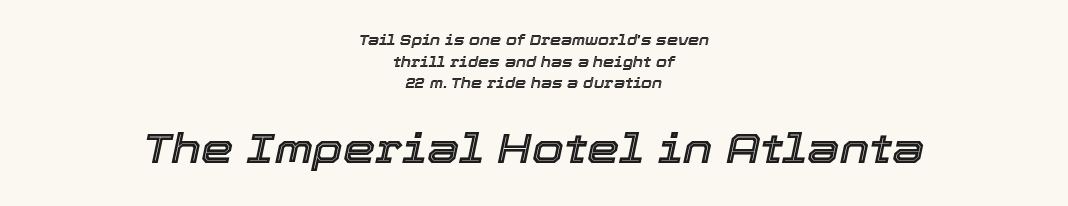
{"italic": "yes", "lean": "right", "slant_degrees": 12, "width": "normal", "x_height": "medium", "monospaced": "no", "underline": "no", "align": "center", "line_spacing": "normal", "line_spacing_ratio": 1.55, "letter_spacing": "normal", "letter_spacing_em": 0.0, "larger_block": "second", "size_ratio": 2.93, "glyph_px": 41}
